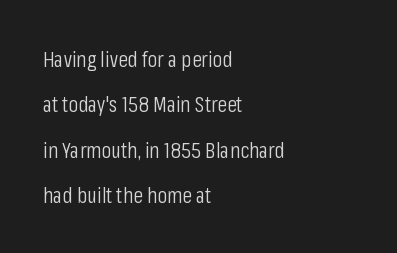
The image shows 22 px text type, upright; set left-aligned, loose line spacing (2.06x), normal letter spacing, not underlined.
